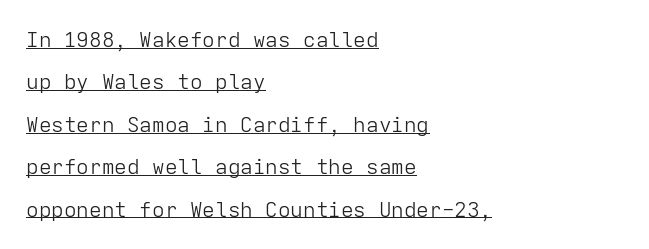
Italic: no, the glyphs are upright roman. If you measured baseline to baseline, you'd find a long distance. Caption: standard tracking, unaltered. Every row of glyphs begins at an identical x-position on the left. You can see a thin bar hugging the bottom of the glyphs. Stems and bowls with no extra thickness — not bold.
